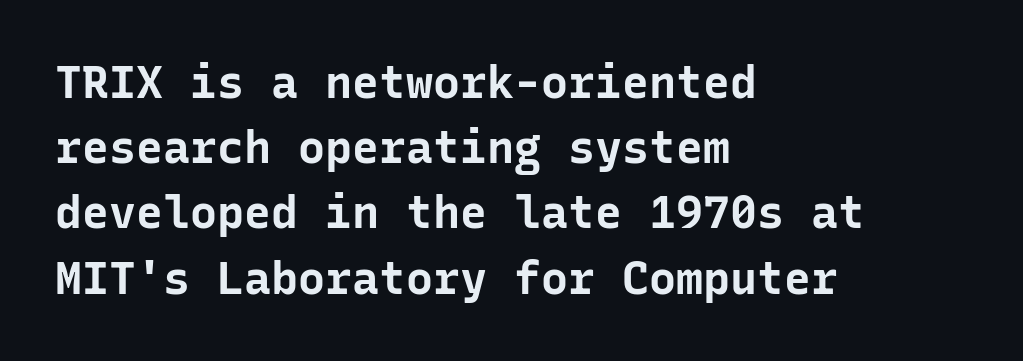
{"serif": "no", "italic": "no", "bold": "yes", "weight": "bold", "width": "normal", "stroke_contrast": "low", "x_height": "medium", "monospaced": "yes", "underline": "no", "align": "left", "line_spacing": "normal", "line_spacing_ratio": 1.45, "letter_spacing": "normal", "letter_spacing_em": 0.0, "glyph_px": 45}
